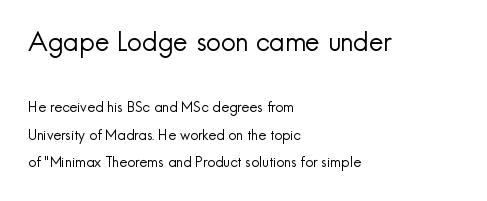
The image shows 26 px text type, upright; set left-aligned, loose line spacing (1.97x), normal letter spacing, not underlined; the first (top) block is 1.86x larger.
